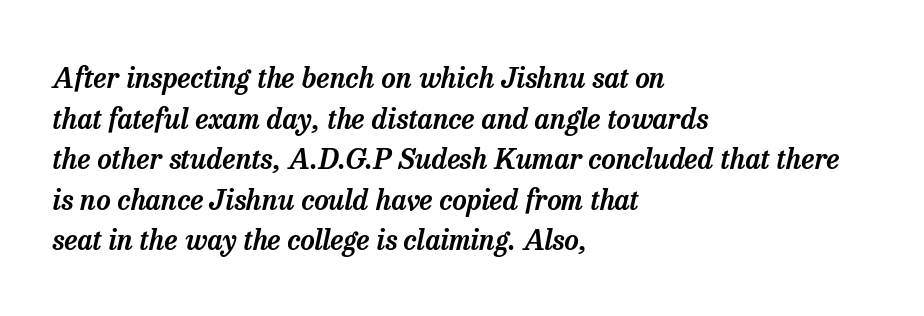
{"serif": "yes", "italic": "yes", "lean": "right", "slant_degrees": 13, "width": "normal", "stroke_contrast": "low", "x_height": "medium", "monospaced": "no", "underline": "no", "align": "left", "line_spacing": "normal", "line_spacing_ratio": 1.45, "letter_spacing": "normal", "letter_spacing_em": 0.0, "glyph_px": 28}
